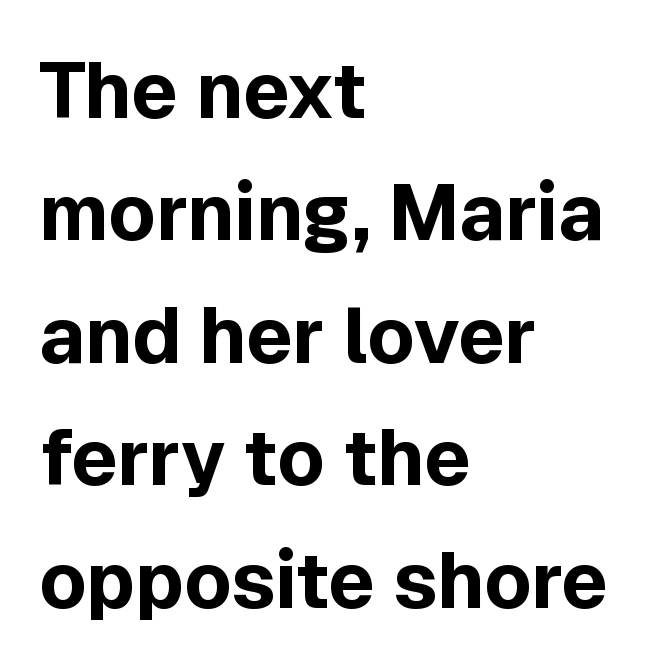
{"serif": "no", "italic": "no", "bold": "yes", "weight": "bold", "width": "normal", "x_height": "medium", "monospaced": "no", "underline": "no", "align": "left", "line_spacing": "normal", "line_spacing_ratio": 1.57, "letter_spacing": "normal", "letter_spacing_em": 0.0, "glyph_px": 78}
